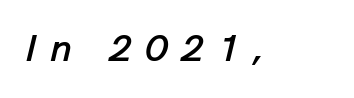
Q: Is the text italic (slanted)? A: Yes, it leans right by about 13 degrees.
Q: Is the text underlined? A: No.
Q: Is the spacing between letters normal or unusually wide? A: Unusually wide.
Q: Width (condensed, normal, or wide)? A: Normal.
Q: Stroke contrast? A: Low.
Q: x-height? A: Medium.
Q: Monospaced? A: No.
